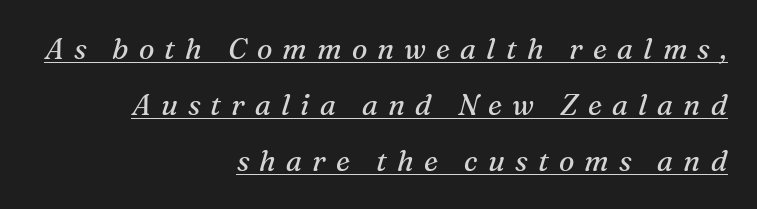
The image shows 29 px regular-weight serif type, italic (leaning right); set right-aligned, loose line spacing (1.93x), unusually wide letter spacing (+0.35 em), underlined; medium stroke contrast and a medium x-height.
